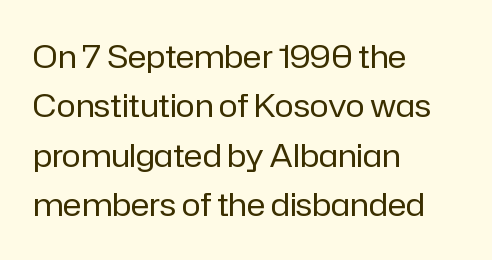
The image shows 32 px regular-weight sans-serif type, upright; set left-aligned, normal line spacing (1.54x), normal letter spacing, not underlined; low stroke contrast and a medium x-height.
